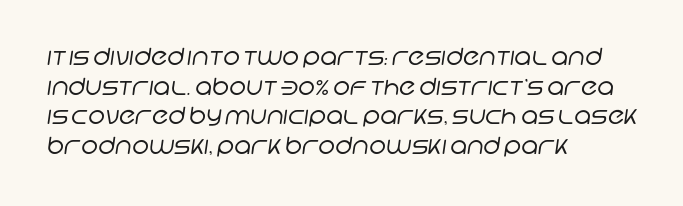
Q: Is the text bold? A: No.
Q: Is the text underlined? A: No.
Q: How is the paragraph aligned? A: Left-aligned.
Q: Is the spacing between letters normal or unusually wide? A: Normal.
Q: Is the spacing between lines tight, normal or loose? A: Normal.
